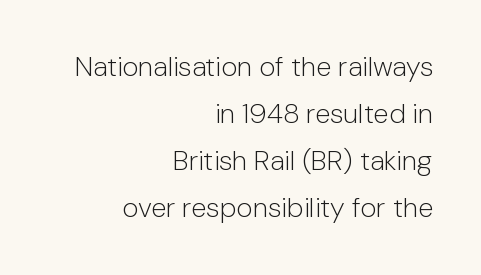
The passage shown is typed in a proportional face where columns would drift. Style check: upright. Compared with typical body copy, the letter spacing here is the same. This sample keeps an unexceptional amount of space between lines. The baseline area is clear.
